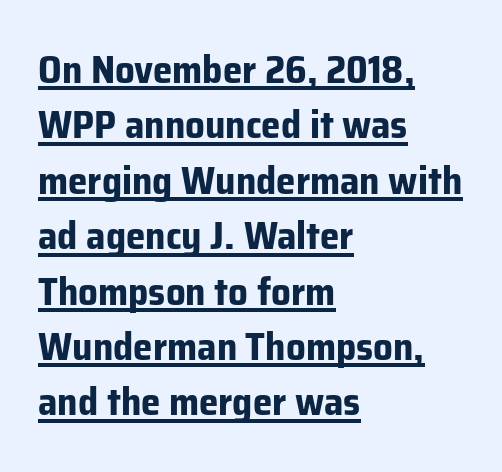
{"serif": "no", "italic": "no", "bold": "yes", "weight": "bold", "width": "normal", "stroke_contrast": "low", "x_height": "medium", "monospaced": "no", "underline": "yes", "align": "left", "line_spacing": "normal", "line_spacing_ratio": 1.42, "letter_spacing": "normal", "letter_spacing_em": 0.0, "glyph_px": 39}
